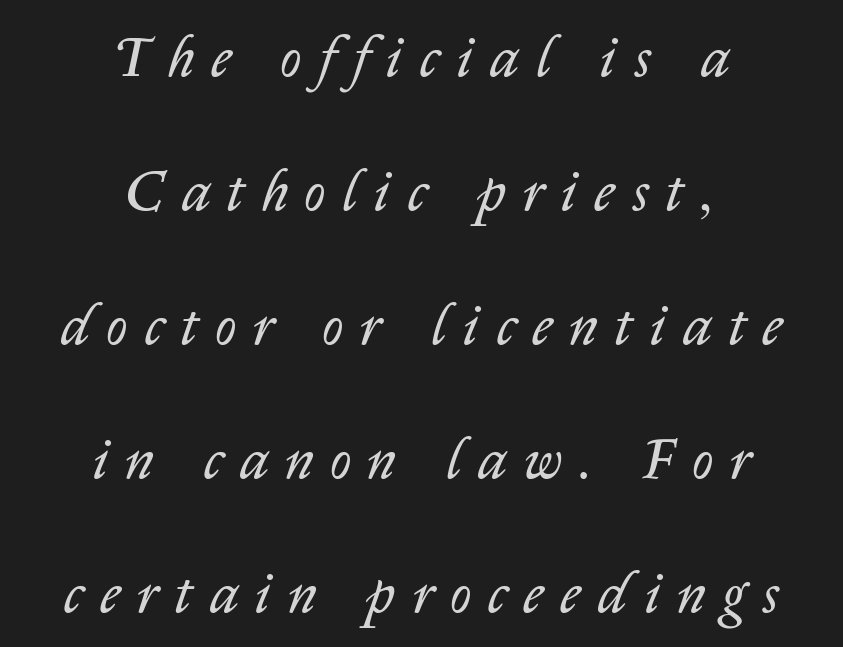
Q: Is the text bold? A: No.
Q: Is the text italic (slanted)? A: Yes, it leans right by about 14 degrees.
Q: Is the text underlined? A: No.
Q: How is the paragraph aligned? A: Centered.
Q: Is the spacing between letters normal or unusually wide? A: Unusually wide.
Q: Is the spacing between lines tight, normal or loose? A: Loose.
Q: Width (condensed, normal, or wide)? A: Normal.
Q: Stroke contrast? A: Low.
Q: x-height? A: Medium.
Q: Monospaced? A: No.
